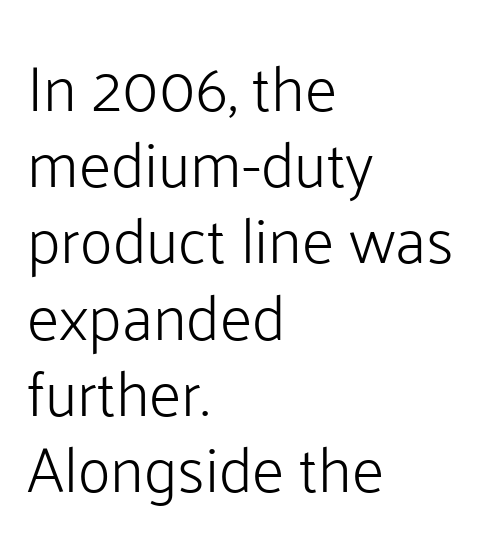
{"serif": "no", "italic": "no", "bold": "no", "weight": "light", "width": "normal", "stroke_contrast": "low", "x_height": "medium", "monospaced": "no", "underline": "no", "align": "left", "line_spacing_ratio": 1.21, "letter_spacing": "normal", "letter_spacing_em": 0.0, "glyph_px": 63}
